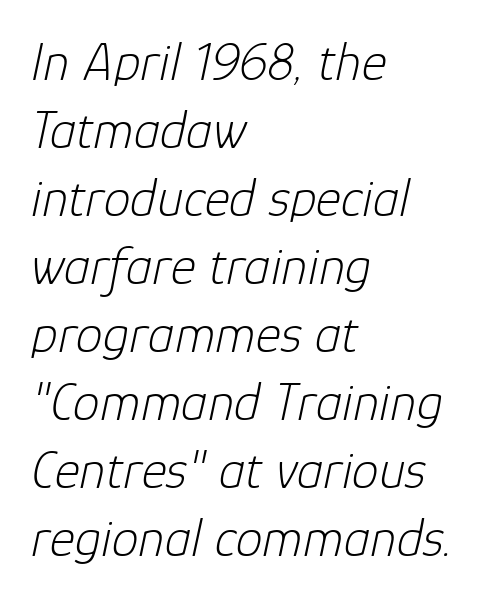
The image shows 54 px light type, italic (leaning right); set left-aligned, normal line spacing (1.26x), normal letter spacing, not underlined; low stroke contrast and a medium x-height.
